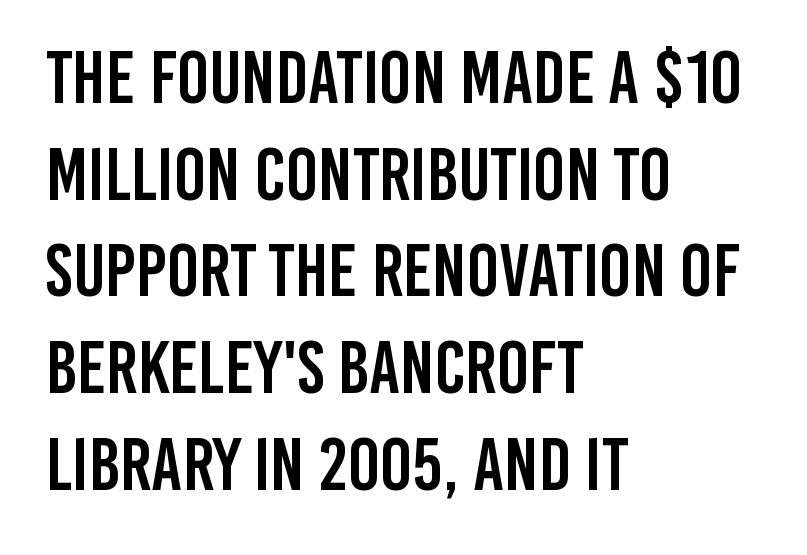
{"serif": "no", "italic": "no", "width": "condensed", "stroke_contrast": "low", "x_height": "large", "monospaced": "no", "underline": "no", "align": "left", "line_spacing": "normal", "line_spacing_ratio": 1.29, "letter_spacing": "normal", "letter_spacing_em": 0.0, "glyph_px": 75}
